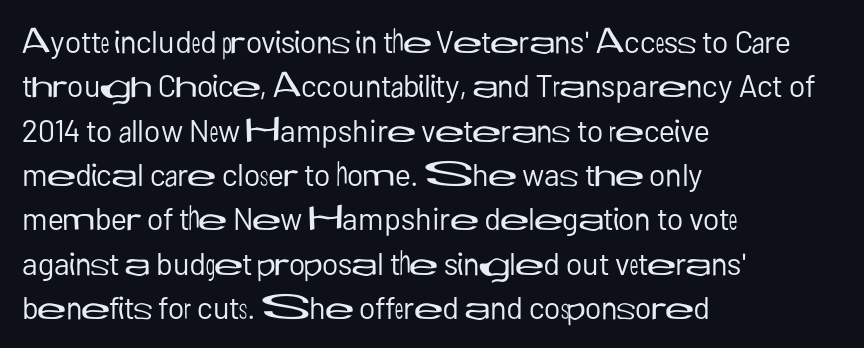
This rendering employs a face without finishing strokes, i.e., a sans-serif. The foot of each line stays bare and open. Each letter keeps its own natural width here, so spacing adapts to shape. Students, note that the glyphs here touch the page at normal intervals. The weight tops out at a normal text grade. Leading matches the norm, producing a regular column.
